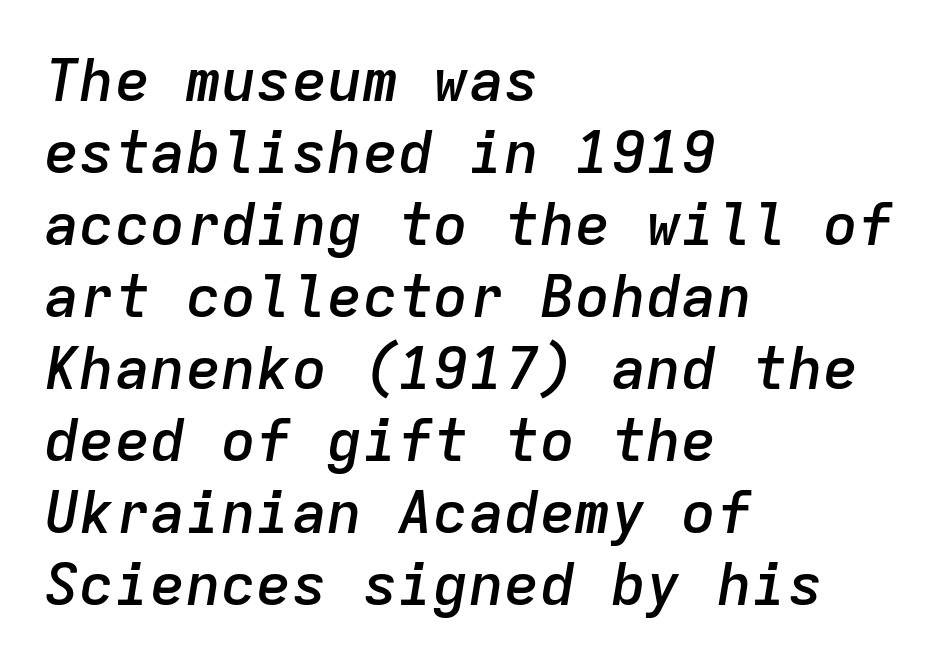
Any mark beneath the type? The region is blank. In terms of weight, the rendering is demibold, just under bold. Inter-character spacing is left at the font's built-in metrics. Emphasis-style slanted type is in use. A typesetter would call this monospace, since all characters share one set width. The lines are quadded left.
